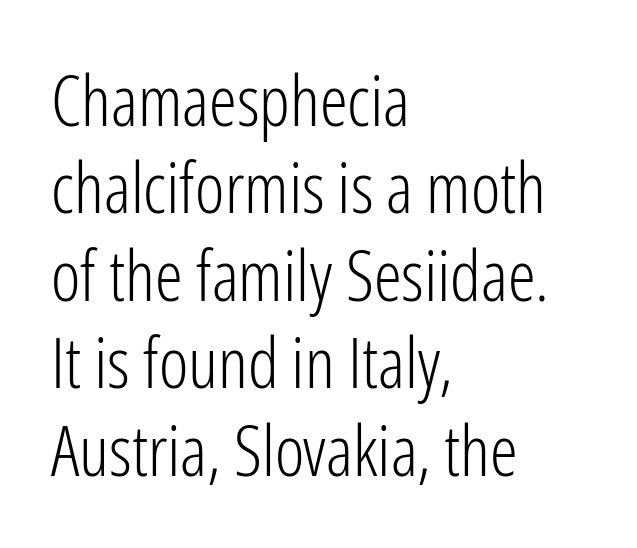
{"serif": "no", "italic": "no", "bold": "no", "weight": "light", "width": "condensed", "stroke_contrast": "low", "x_height": "medium", "monospaced": "no", "underline": "no", "align": "left", "line_spacing": "normal", "line_spacing_ratio": 1.25, "letter_spacing": "normal", "letter_spacing_em": 0.0, "glyph_px": 70}
